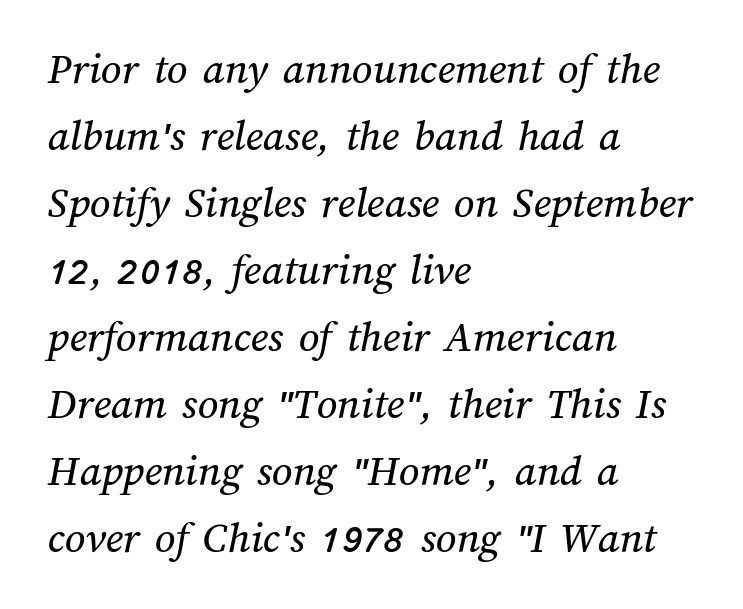
The image shows 45 px text type; set left-aligned, normal line spacing (1.49x), normal letter spacing, not underlined; medium stroke contrast and a medium x-height.
